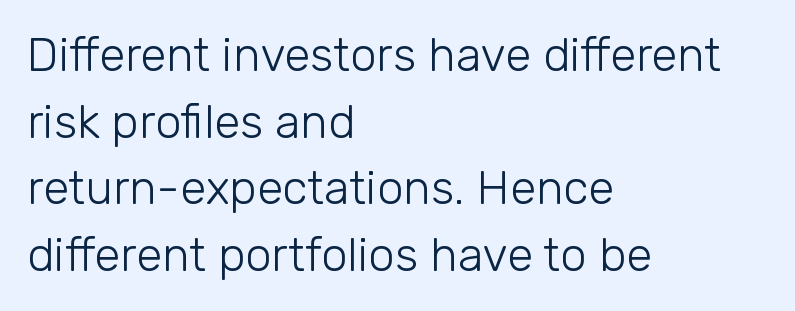
Weight class: somewhere from thin through regular. Posture: upright roman. Reading down the block, your eye returns to a fixed left position each line. Only glyphs here, with clear space below each row. The face used here is rendered with its standard letterfit.
